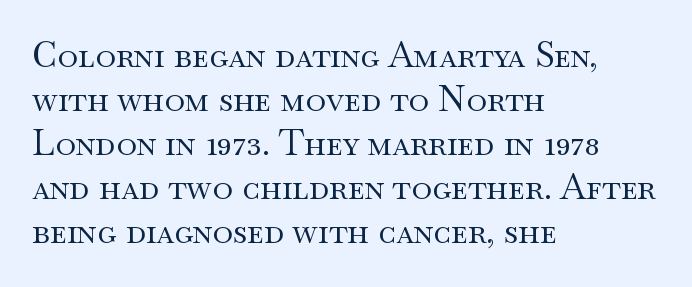
Line beginnings align vertically; line endings do not. The weight would be labelled regular, book, light, or lighter still. Any mark beneath the type? The region is blank. Summary of vertical rhythm: regular, with standard interline spacing.
